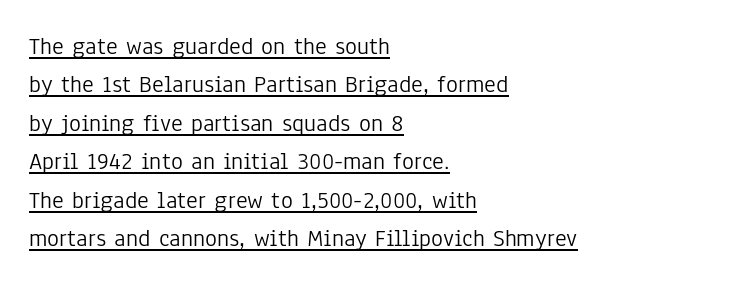
{"italic": "no", "bold": "no", "underline": "yes", "align": "left", "line_spacing": "normal", "line_spacing_ratio": 1.54, "letter_spacing": "normal", "letter_spacing_em": 0.0, "glyph_px": 25}
